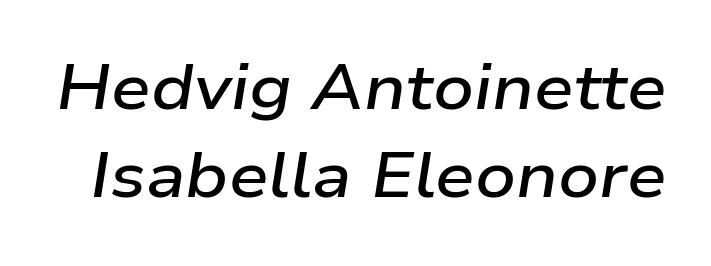
Vertical spacing — default. Beneath every word, the page is bare. Designer's note — italics engaged. Letter spacing: default.
